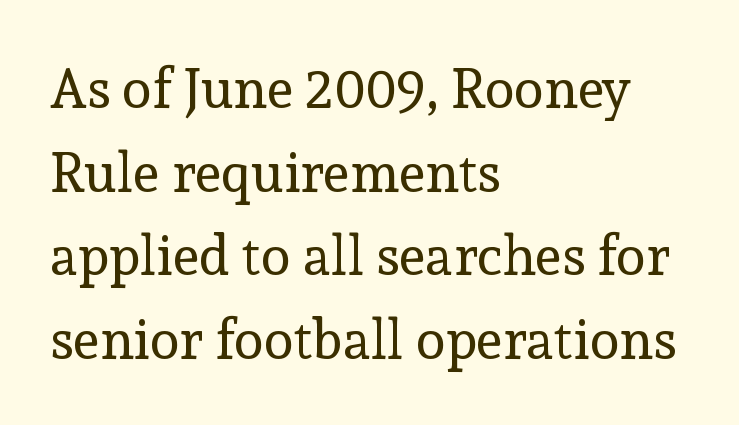
Italic? Not at all — the glyphs are vertical. Stem width sits at or under what a default text font uses. Look at the tracking — it's just the regular setting, nothing added. Check where the strokes stop: tiny serifs finish them off. Looks like regular typesetting: each glyph gets only the width it needs.
